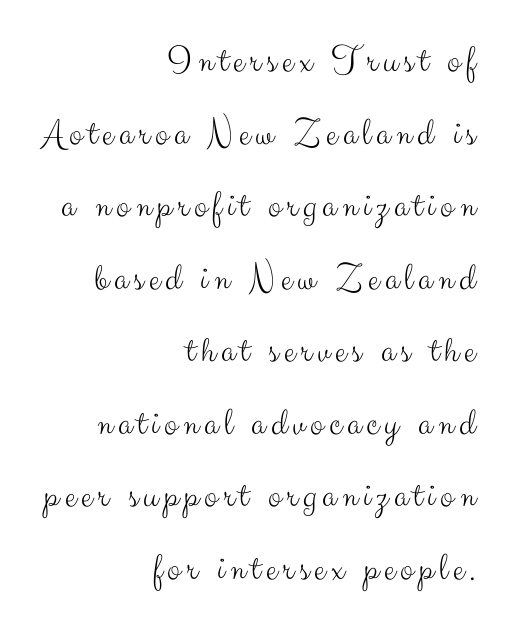
The image shows 39 px light sans-serif type; set right-aligned, line spacing 1.86x, not underlined; medium stroke contrast and a small x-height.
